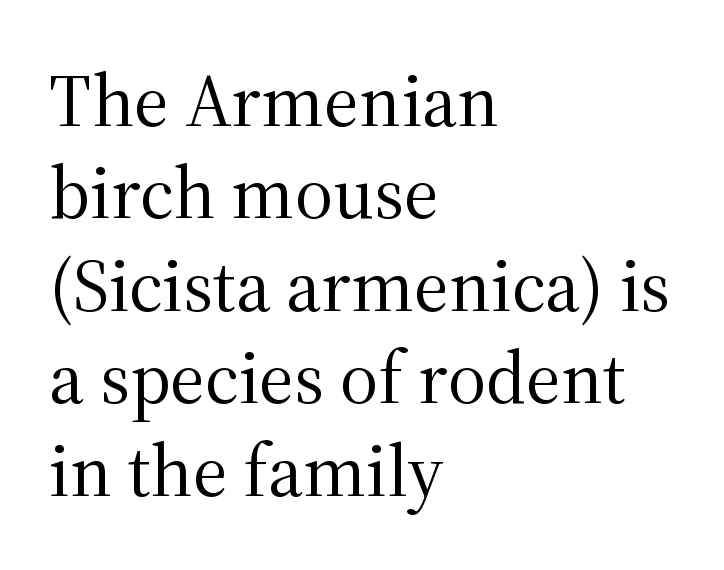
Is the stroke heavy? The answer is a plain regular-or-lighter. The letters sit at their default tracking, neither squeezed nor spread. Teacher's note: observe the even left margin — that is flush-left alignment. The letters stand upright; this is a roman face. Honestly, there is no underline to notice here at all.
